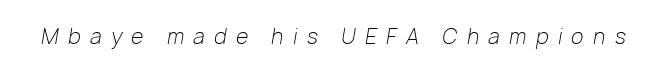
The image shows 20 px text type, italic (leaning right); set unusually wide letter spacing (+0.48 em), not underlined.
